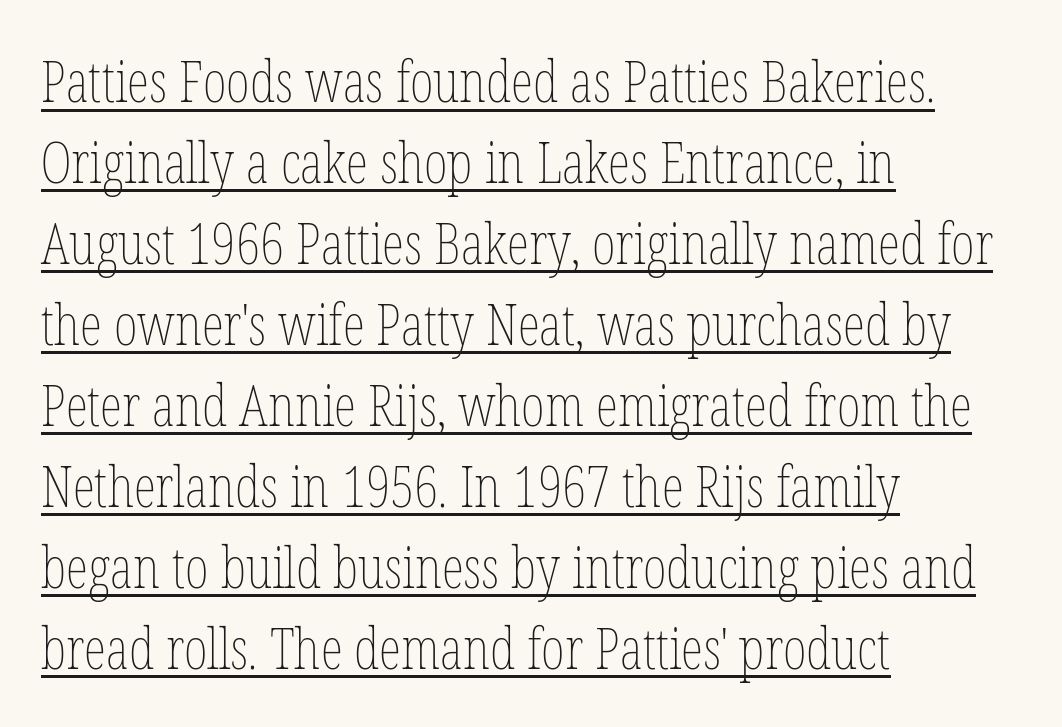
The image shows 57 px thin, condensed type, upright; set left-aligned, normal line spacing (1.42x), normal letter spacing, underlined; low stroke contrast and a medium x-height.
